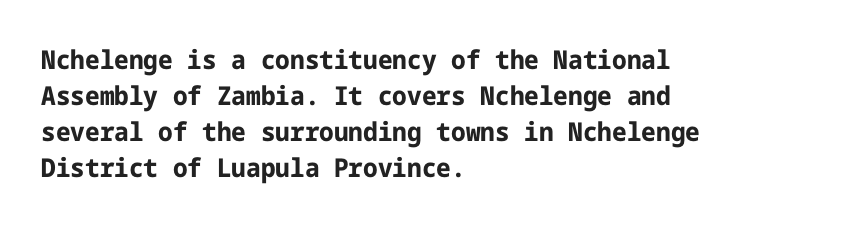
The image shows 26 px bold type, upright; set left-aligned, normal line spacing (1.38x), normal letter spacing, not underlined.
